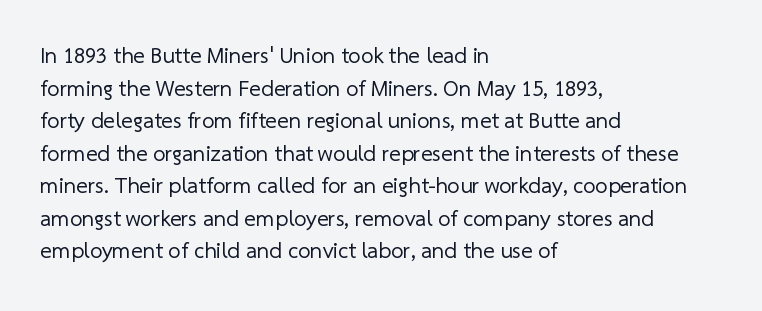
{"bold": "no", "underline": "no", "align": "left", "line_spacing": "normal", "line_spacing_ratio": 1.48, "letter_spacing": "normal", "letter_spacing_em": 0.0, "glyph_px": 22}
